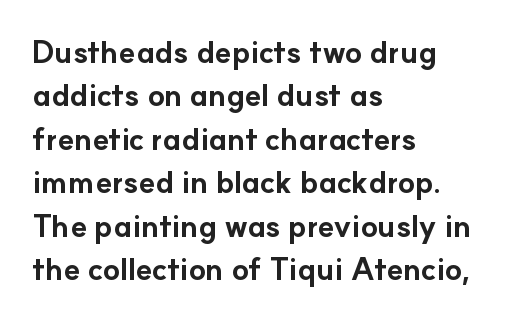
{"serif": "no", "italic": "no", "bold": "yes", "weight": "bold", "width": "normal", "stroke_contrast": "low", "x_height": "small", "monospaced": "no", "underline": "no", "align": "left", "line_spacing": "normal", "line_spacing_ratio": 1.4, "letter_spacing": "normal", "letter_spacing_em": 0.0, "glyph_px": 31}
